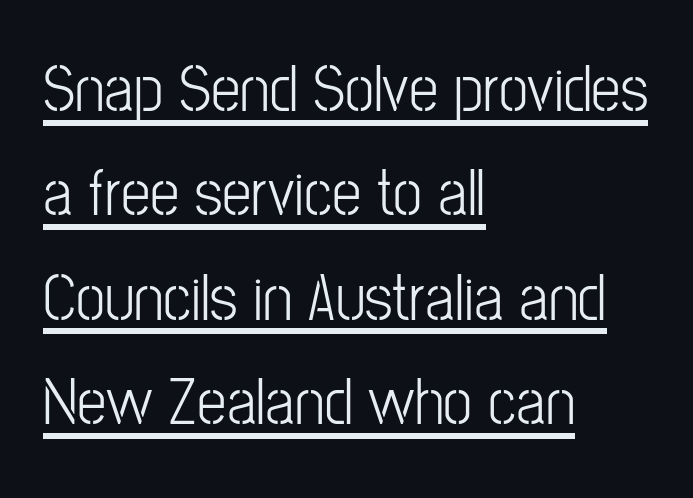
Q: Is the text italic (slanted)? A: No, it is upright.
Q: Is the typeface a serif or a sans-serif typeface? A: Sans-serif.
Q: Is the text underlined? A: Yes.
Q: How is the paragraph aligned? A: Left-aligned.
Q: Is the spacing between letters normal or unusually wide? A: Normal.
Q: Is the spacing between lines tight, normal or loose? A: Normal.
Q: Width (condensed, normal, or wide)? A: Condensed.
Q: Stroke contrast? A: Low.
Q: x-height? A: Medium.
Q: Monospaced? A: No.
